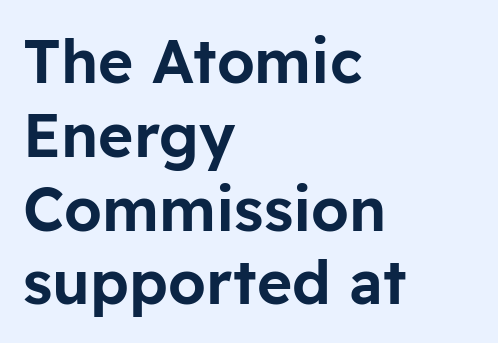
Q: Is the text italic (slanted)? A: No, it is upright.
Q: Is the typeface a serif or a sans-serif typeface? A: Sans-serif.
Q: Is the text underlined? A: No.
Q: How is the paragraph aligned? A: Left-aligned.
Q: Is the spacing between letters normal or unusually wide? A: Normal.
Q: Width (condensed, normal, or wide)? A: Normal.
Q: Stroke contrast? A: Low.
Q: x-height? A: Medium.
Q: Monospaced? A: No.
